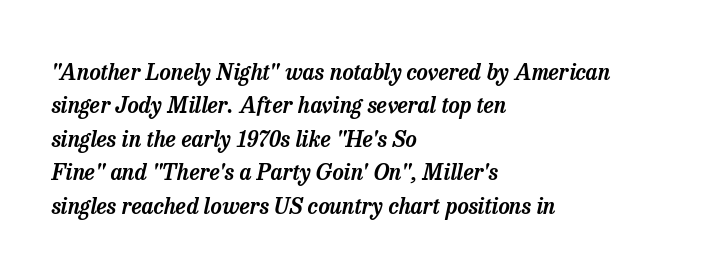
The image shows 22 px text type, italic (leaning right); set left-aligned, normal line spacing (1.52x), normal letter spacing, not underlined.
